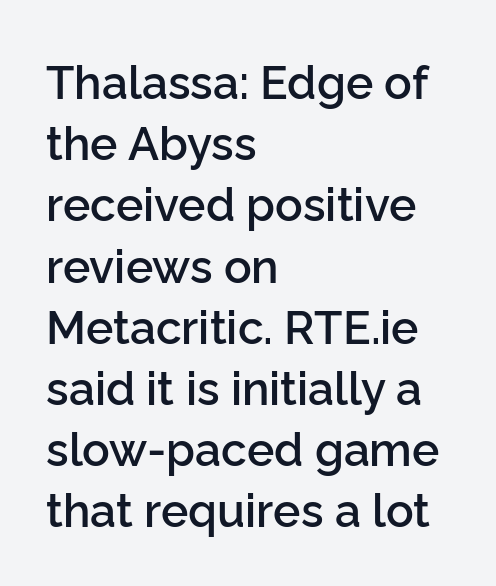
Q: Is the text bold? A: Semi-bold.
Q: Is the text italic (slanted)? A: No, it is upright.
Q: Is the typeface a serif or a sans-serif typeface? A: Sans-serif.
Q: Is the text underlined? A: No.
Q: How is the paragraph aligned? A: Left-aligned.
Q: Is the spacing between letters normal or unusually wide? A: Normal.
Q: Is the spacing between lines tight, normal or loose? A: Normal.
Q: Width (condensed, normal, or wide)? A: Normal.
Q: Stroke contrast? A: Low.
Q: x-height? A: Medium.
Q: Monospaced? A: No.
